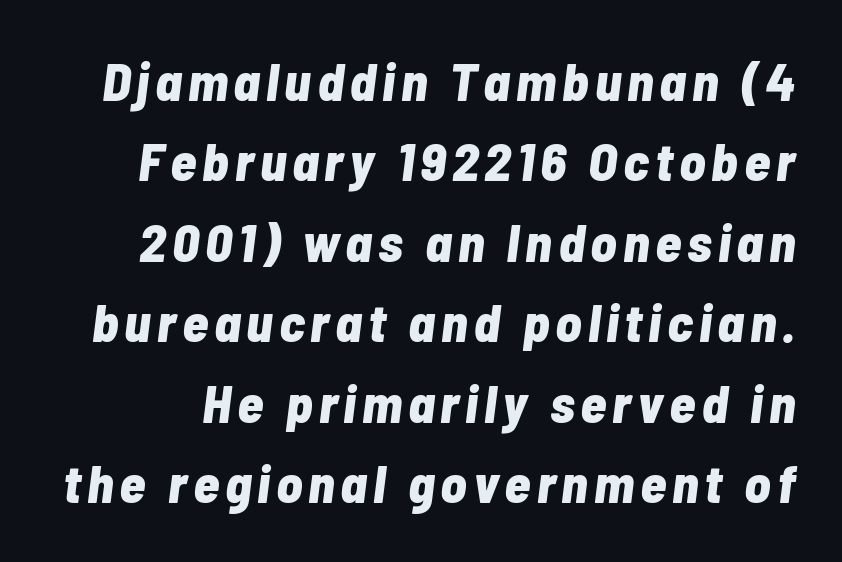
{"italic": "yes", "lean": "right", "slant_degrees": 7, "bold": "yes", "weight": "bold", "width": "condensed", "stroke_contrast": "low", "x_height": "medium", "monospaced": "no", "underline": "no", "line_spacing": "normal", "line_spacing_ratio": 1.49, "glyph_px": 54}
